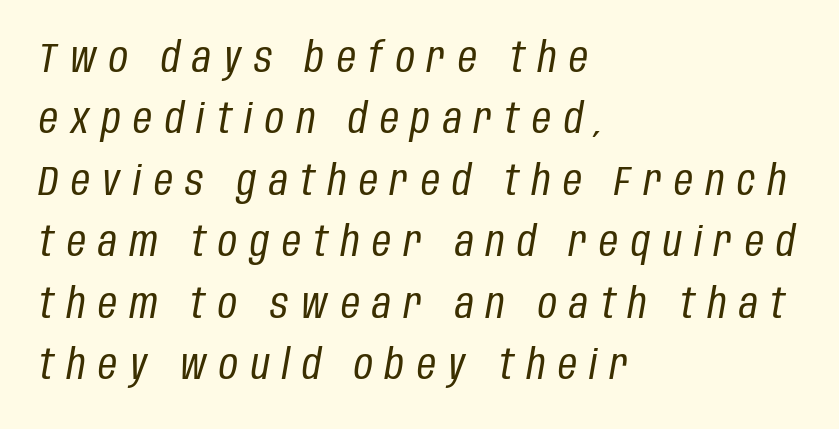
{"italic": "yes", "lean": "right", "slant_degrees": 10, "bold": "no", "weight": "regular", "width": "condensed", "stroke_contrast": "low", "x_height": "large", "monospaced": "no", "underline": "no", "align": "left", "line_spacing": "normal", "line_spacing_ratio": 1.5, "letter_spacing": "wide", "letter_spacing_em": 0.31, "glyph_px": 41}
